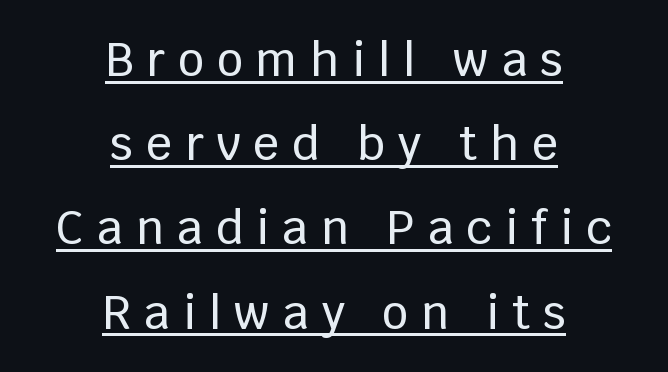
Do the letters lean? They stand straight. The line texture is sparse and dotted thanks to wide tracking. The face used here is a sans, in the tradition of grotesques and geometrics. Varying glyph widths throughout — classic text-font behaviour. The text block is weighted toward neither margin, spreading evenly from the middle.
